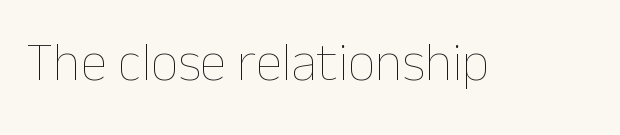
{"italic": "no", "bold": "no", "weight": "thin", "width": "normal", "stroke_contrast": "low", "x_height": "medium", "monospaced": "no", "underline": "no", "letter_spacing": "normal", "letter_spacing_em": 0.0, "glyph_px": 54}
